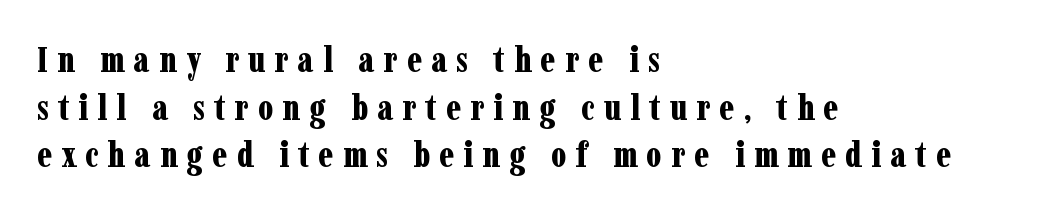
{"serif": "yes", "italic": "no", "bold": "yes", "weight": "bold", "width": "condensed", "stroke_contrast": "low", "x_height": "medium", "monospaced": "no", "underline": "no", "align": "left", "line_spacing": "normal", "line_spacing_ratio": 1.32, "letter_spacing": "wide", "letter_spacing_em": 0.25, "glyph_px": 36}
